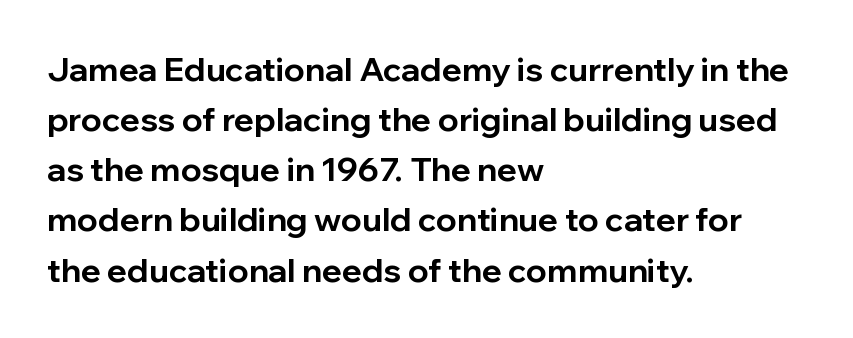
Q: Is the text bold? A: Yes.
Q: Is the text italic (slanted)? A: No, it is upright.
Q: Is the typeface a serif or a sans-serif typeface? A: Sans-serif.
Q: Is the text underlined? A: No.
Q: How is the paragraph aligned? A: Left-aligned.
Q: Is the spacing between letters normal or unusually wide? A: Normal.
Q: Is the spacing between lines tight, normal or loose? A: Normal.
Q: Width (condensed, normal, or wide)? A: Normal.
Q: Stroke contrast? A: Low.
Q: x-height? A: Medium.
Q: Monospaced? A: No.
